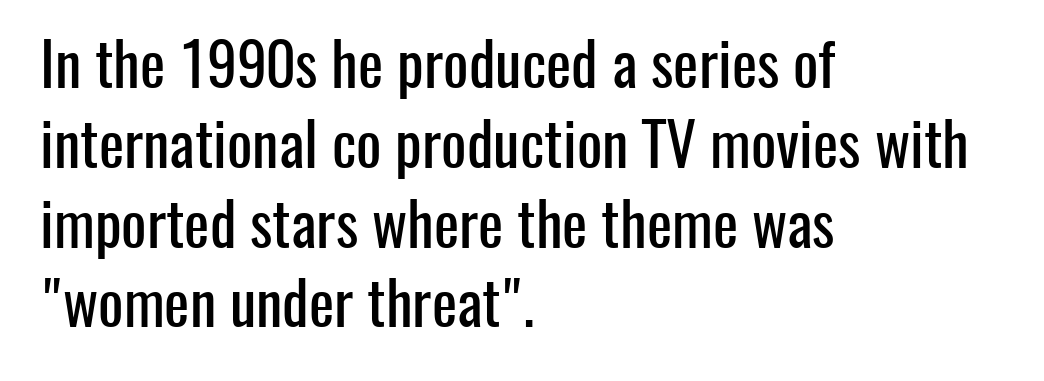
{"serif": "no", "italic": "no", "width": "condensed", "stroke_contrast": "low", "x_height": "medium", "monospaced": "no", "underline": "no", "align": "left", "line_spacing": "normal", "line_spacing_ratio": 1.33, "letter_spacing": "normal", "letter_spacing_em": 0.0, "glyph_px": 60}
